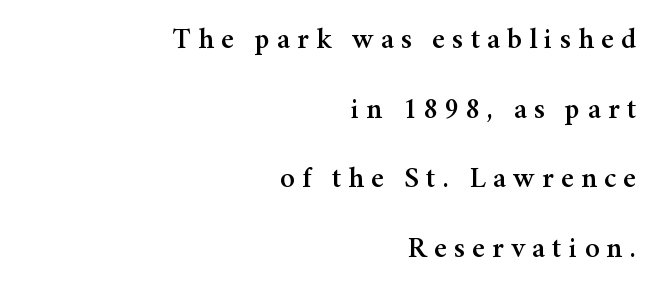
The image shows 29 px serif type, upright; set right-aligned, loose line spacing (2.4x), unusually wide letter spacing (+0.25 em), not underlined; medium stroke contrast and a medium x-height.
